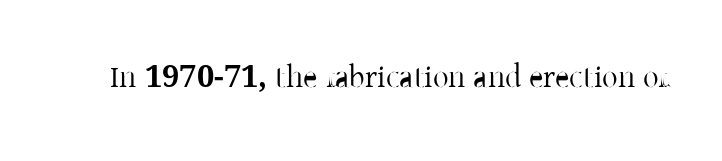
Q: Is the text italic (slanted)? A: No, it is upright.
Q: Is the typeface a serif or a sans-serif typeface? A: Serif.
Q: Is the text underlined? A: No.
Q: Is the spacing between letters normal or unusually wide? A: Normal.
Q: Width (condensed, normal, or wide)? A: Normal.
Q: Stroke contrast? A: Low.
Q: x-height? A: Medium.
Q: Monospaced? A: No.
